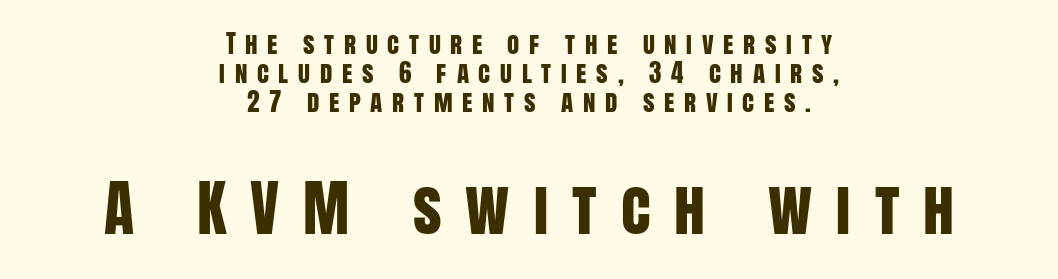
Q: Is the text italic (slanted)? A: No, it is upright.
Q: Is the typeface a serif or a sans-serif typeface? A: Sans-serif.
Q: Is the text underlined? A: No.
Q: How is the paragraph aligned? A: Centered.
Q: Is the spacing between letters normal or unusually wide? A: Unusually wide.
Q: Which block of text is set in a larger size, the first (top) or the second (bottom)? A: The second (bottom) one.
Q: Width (condensed, normal, or wide)? A: Condensed.
Q: Stroke contrast? A: Low.
Q: x-height? A: Large.
Q: Monospaced? A: No.
